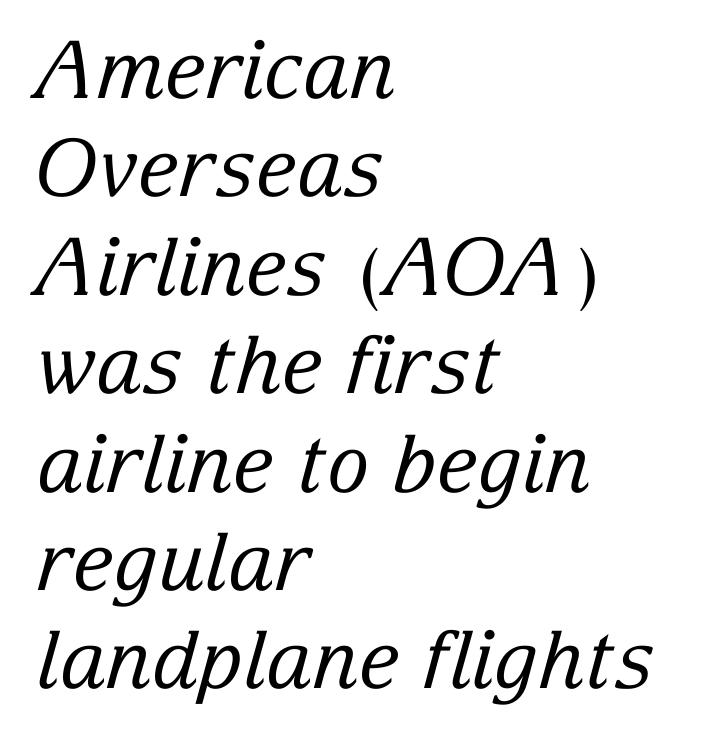
The image shows 80 px regular-weight serif type, italic (leaning right); set left-aligned, line spacing 1.23x, normal letter spacing, not underlined; low stroke contrast and a medium x-height.
